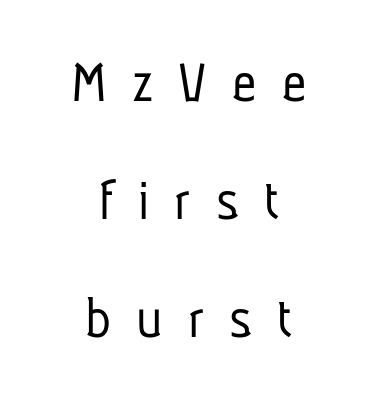
Q: Is the text bold? A: No.
Q: Is the typeface a serif or a sans-serif typeface? A: Sans-serif.
Q: Is the text underlined? A: No.
Q: How is the paragraph aligned? A: Centered.
Q: Is the spacing between letters normal or unusually wide? A: Unusually wide.
Q: Is the spacing between lines tight, normal or loose? A: Loose.
Q: Width (condensed, normal, or wide)? A: Condensed.
Q: Stroke contrast? A: Low.
Q: x-height? A: Medium.
Q: Monospaced? A: No.
